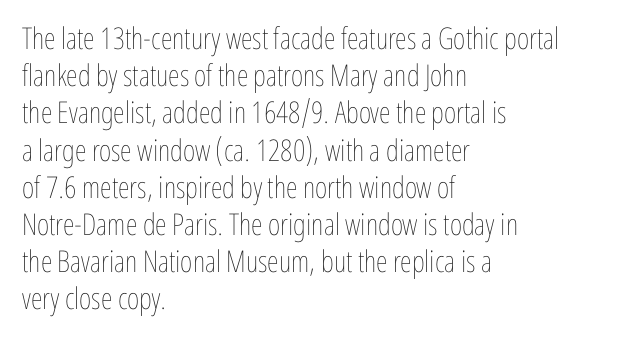
The image shows 30 px thin, condensed type, upright; set left-aligned, line spacing 1.24x, normal letter spacing, not underlined; low stroke contrast and a medium x-height.
